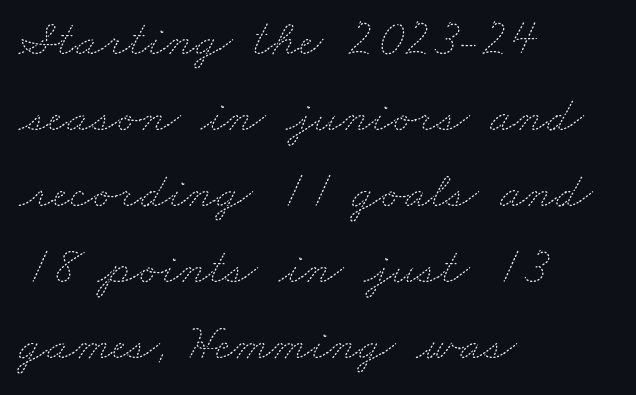
Line starts are locked; line ends wander. Caption: standard tracking, unaltered. Vertically, the passage feels balanced, rows spaced as you'd expect. On a weight scale, this lands at 450 or below. Only glyphs here, with clear space below each row.
